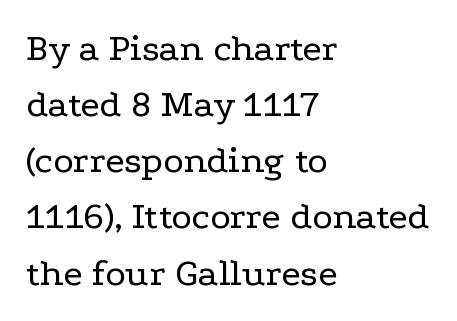
The image shows 39 px regular-weight, wide serif type, upright; set left-aligned, normal line spacing (1.44x), normal letter spacing, not underlined; low stroke contrast and a medium x-height.
